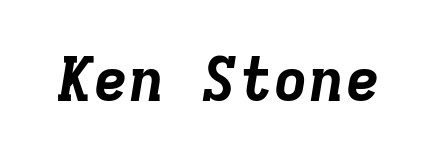
Any mark beneath the type? The region is blank. The text carries the slant typical of an italic or oblique font. In terms of letterspacing, this is plain default setting. Strokes here are thick enough to call this a true bold. Think of a typewriter: that constant character pitch is what you see here.
